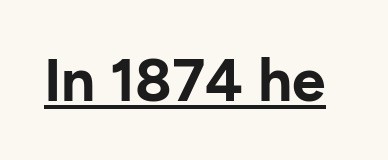
The image shows 60 px bold sans-serif type, upright; set normal letter spacing, underlined; low stroke contrast and a medium x-height.
